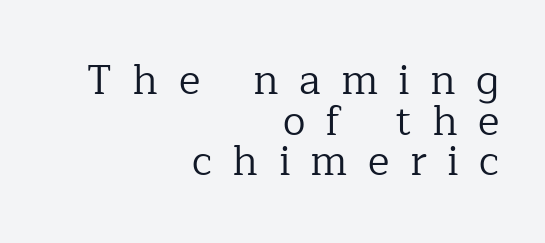
{"serif": "yes", "italic": "no", "bold": "no", "weight": "regular", "width": "normal", "stroke_contrast": "low", "x_height": "medium", "monospaced": "no", "underline": "no", "align": "right", "line_spacing": "tight", "line_spacing_ratio": 0.99, "letter_spacing": "wide", "letter_spacing_em": 0.5, "glyph_px": 41}
